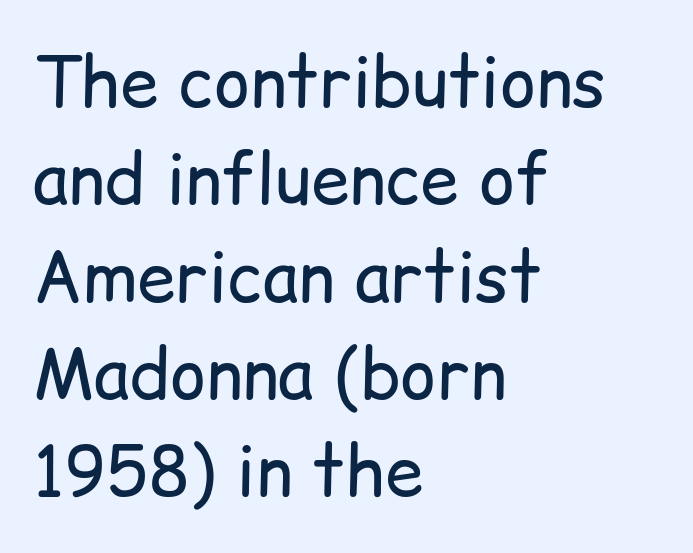
The image shows 69 px regular-weight sans-serif type, upright; set left-aligned, normal line spacing (1.41x), normal letter spacing, not underlined; low stroke contrast and a medium x-height.
